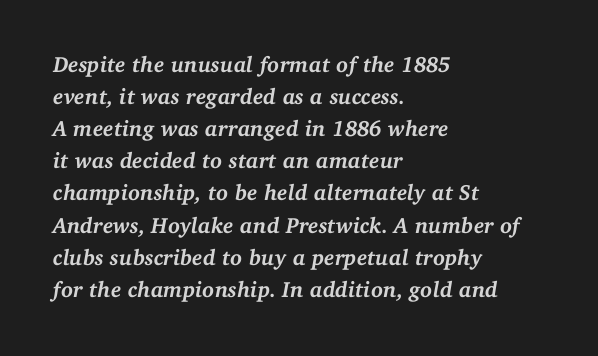
Q: Is the text bold? A: Yes.
Q: Is the text italic (slanted)? A: Yes, it leans right by about 11 degrees.
Q: Is the text underlined? A: No.
Q: How is the paragraph aligned? A: Left-aligned.
Q: Is the spacing between letters normal or unusually wide? A: Normal.
Q: Is the spacing between lines tight, normal or loose? A: Normal.
